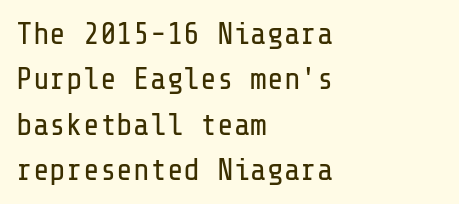
The leading is moderate, giving the passage an even texture. The setting favours the left margin, as ordinary paragraphs usually do. Anything drawn beneath the words? Only blank space. These lines were composed using upright roman letters.
